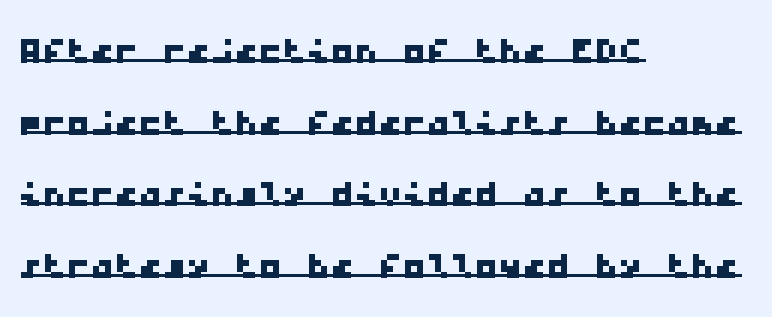
The image shows 48 px wide sans-serif type, monospaced; set left-aligned, normal line spacing (1.49x), normal letter spacing, underlined; low stroke contrast and a medium x-height.
